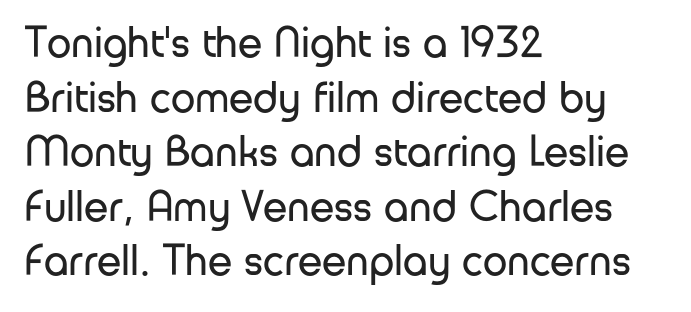
The image shows 44 px regular-weight sans-serif type, upright; set left-aligned, line spacing 1.24x, normal letter spacing, not underlined; low stroke contrast and a medium x-height.
